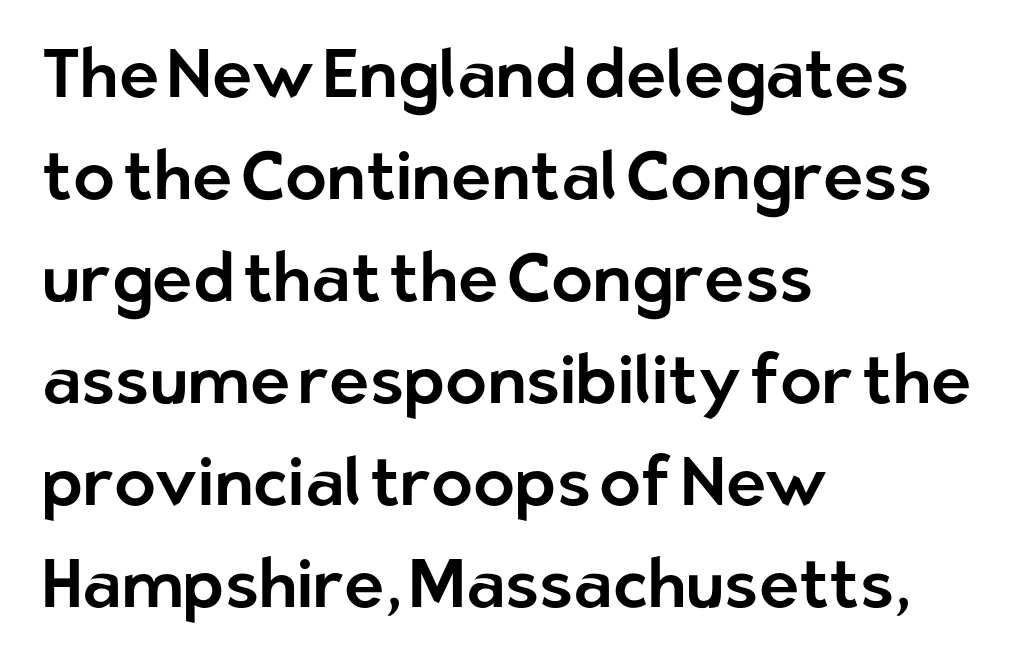
The image shows 68 px sans-serif type, upright; set left-aligned, normal line spacing (1.5x), normal letter spacing, not underlined; low stroke contrast and a medium x-height.
